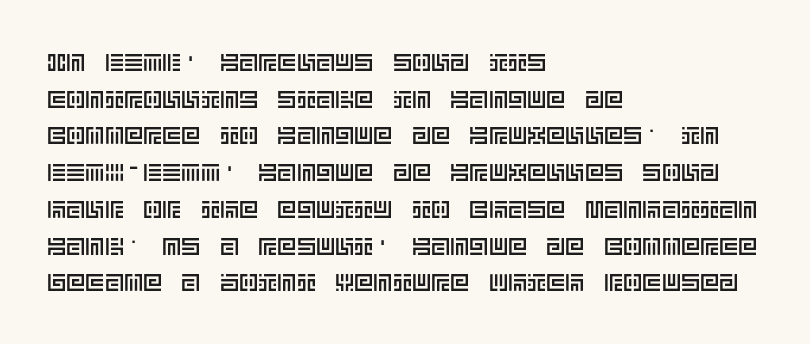
The image shows 24 px text type, upright; set left-aligned, normal line spacing (1.53x), normal letter spacing, not underlined.
